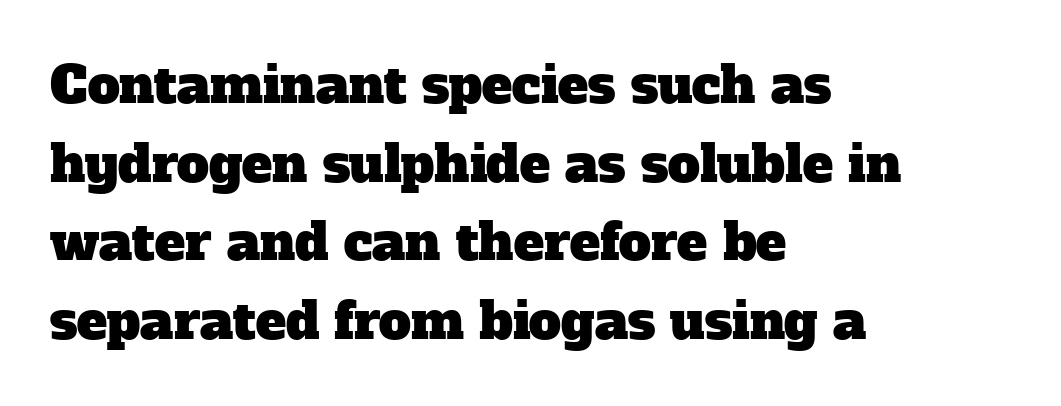
Are there feet on the stems? There are — it's a serif. Each new line begins a customary step beneath the previous one. This rendering features lettering with no underline. Where is the straight margin? On the left.
